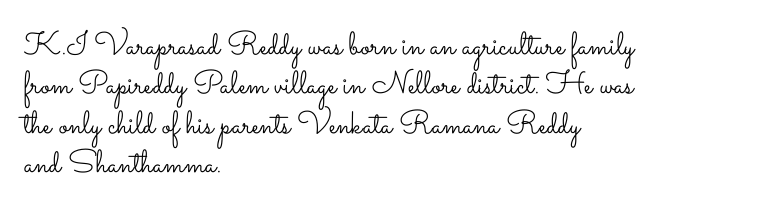
Q: Is the text bold? A: No.
Q: Is the text italic (slanted)? A: Yes.
Q: Is the text underlined? A: No.
Q: How is the paragraph aligned? A: Left-aligned.
Q: Is the spacing between letters normal or unusually wide? A: Normal.
Q: Width (condensed, normal, or wide)? A: Wide.
Q: Stroke contrast? A: Low.
Q: x-height? A: Small.
Q: Monospaced? A: No.
